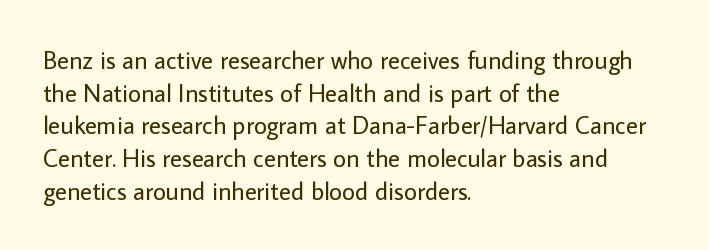
Q: Is the text bold? A: No.
Q: Is the text italic (slanted)? A: No, it is upright.
Q: Is the text underlined? A: No.
Q: How is the paragraph aligned? A: Left-aligned.
Q: Is the spacing between letters normal or unusually wide? A: Normal.
Q: Is the spacing between lines tight, normal or loose? A: Normal.
